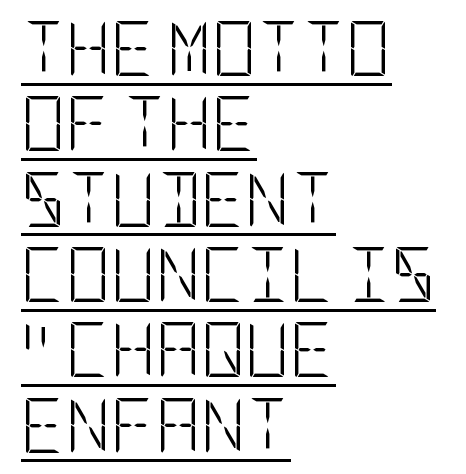
The image shows 55 px light, condensed sans-serif type, upright; set left-aligned, normal line spacing (1.37x), normal letter spacing, underlined; low stroke contrast and a large x-height.
